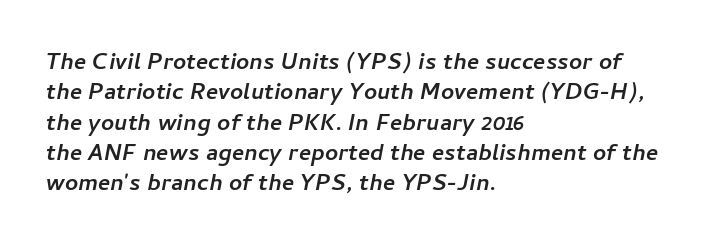
No extra tracking has been applied to these lines. A normal amount of white space separates one row of letters from the next. Unmarked baselines from the first word to the last. Does the lettering tilt? It does — this is italic. Which margin do the lines hug? The left one — the right edge is uneven.
